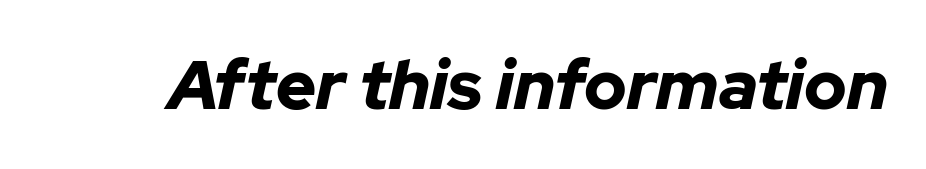
{"italic": "yes", "lean": "right", "slant_degrees": 12, "bold": "yes", "weight": "bold", "width": "normal", "stroke_contrast": "low", "x_height": "medium", "monospaced": "no", "underline": "no", "letter_spacing": "normal", "letter_spacing_em": 0.0, "glyph_px": 69}
